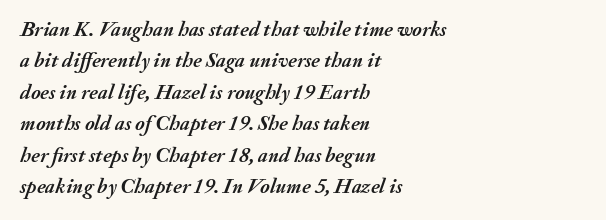
Q: Is the text bold? A: Yes.
Q: Is the text italic (slanted)? A: Yes, it leans right by about 20 degrees.
Q: Is the text underlined? A: No.
Q: How is the paragraph aligned? A: Left-aligned.
Q: Is the spacing between letters normal or unusually wide? A: Normal.
Q: Is the spacing between lines tight, normal or loose? A: Normal.
